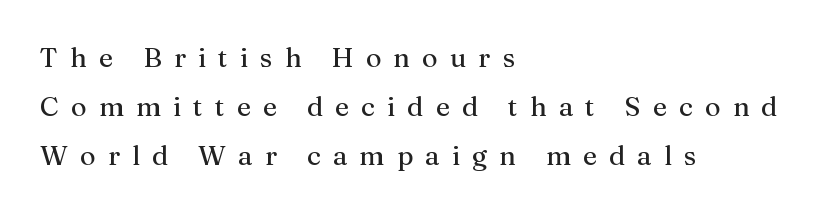
The image shows 27 px text type, upright; set left-aligned, line spacing 1.81x, unusually wide letter spacing (+0.45 em), not underlined.
